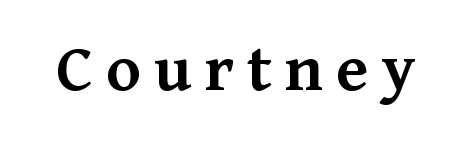
{"serif": "yes", "italic": "no", "bold": "semi", "weight": "semibold", "width": "normal", "stroke_contrast": "medium", "x_height": "medium", "monospaced": "no", "underline": "no", "glyph_px": 72}
